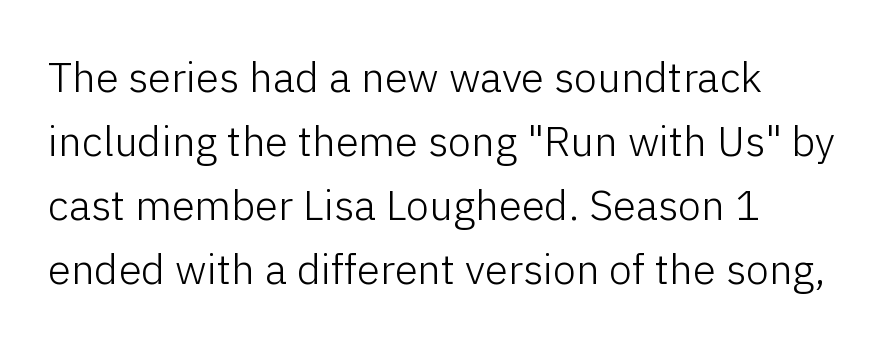
Lines of text with bare space underneath. Stem width sits at or under what a default text font uses. Tall strokes in this sample are plumb rather than angled. Line spacing here is normal. Typeset ragged right — the left edge is the straight one. Nothing unusual about the tracking: characters are spaced as the font intends.
